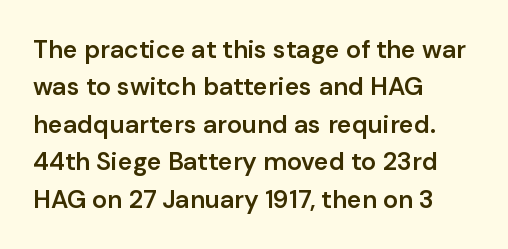
{"italic": "no", "bold": "semi", "underline": "no", "align": "left", "line_spacing": "normal", "line_spacing_ratio": 1.5, "letter_spacing": "normal", "letter_spacing_em": 0.0, "glyph_px": 25}
